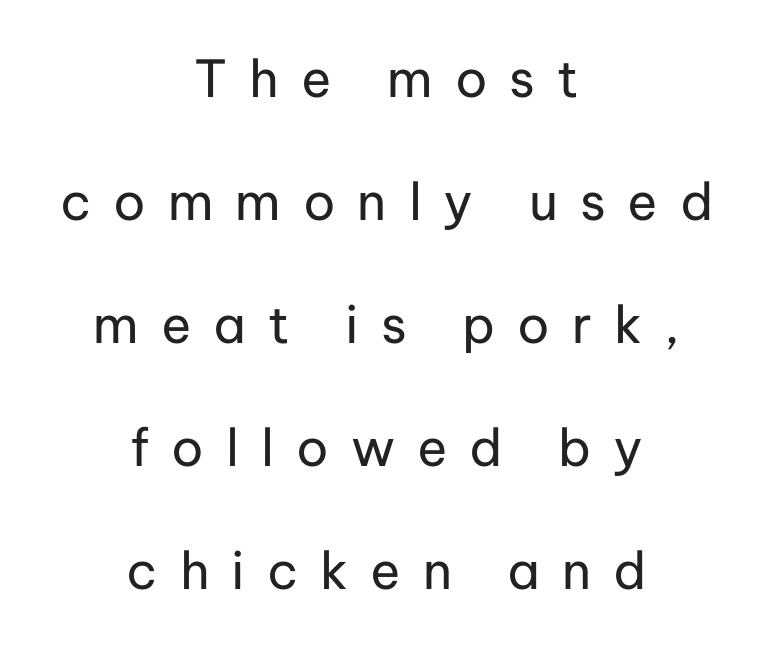
The image shows 51 px regular-weight sans-serif type, upright; set centered, loose line spacing (2.41x), unusually wide letter spacing (+0.43 em), not underlined; low stroke contrast and a medium x-height.
